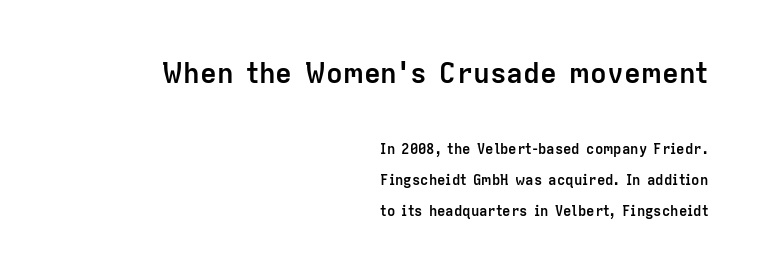
Each letter keeps its own natural width here, so spacing adapts to shape. The lines are spread far apart with generous leading. Plain, unruled lines of type. The rendering shrinks the type as you move from the upper chunk to the lower. Nothing unusual about the tracking: characters are spaced as the font intends.
